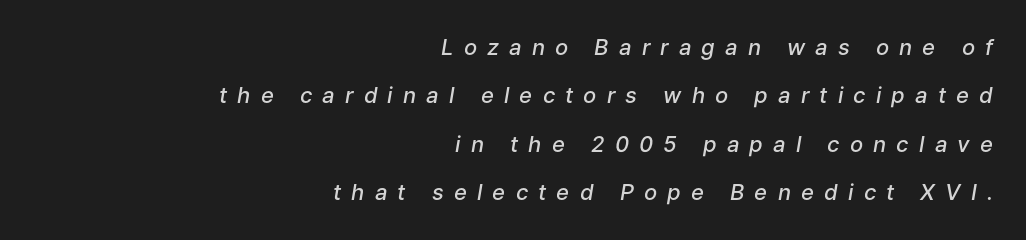
Q: Is the text bold? A: Semi-bold.
Q: Is the text italic (slanted)? A: Yes, it leans right by about 9 degrees.
Q: Is the text underlined? A: No.
Q: How is the paragraph aligned? A: Right-aligned.
Q: Is the spacing between letters normal or unusually wide? A: Unusually wide.
Q: Is the spacing between lines tight, normal or loose? A: Loose.
